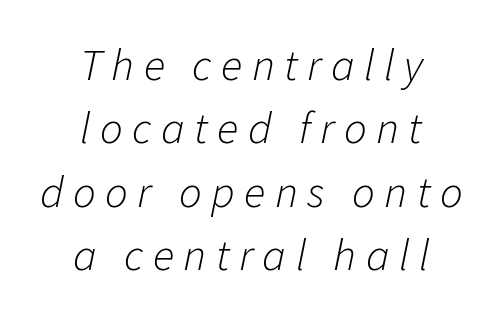
{"italic": "yes", "lean": "right", "slant_degrees": 11, "bold": "no", "weight": "light", "width": "normal", "stroke_contrast": "low", "x_height": "medium", "monospaced": "no", "underline": "no", "align": "center", "line_spacing": "normal", "line_spacing_ratio": 1.41, "letter_spacing": "wide", "letter_spacing_em": 0.21, "glyph_px": 45}
